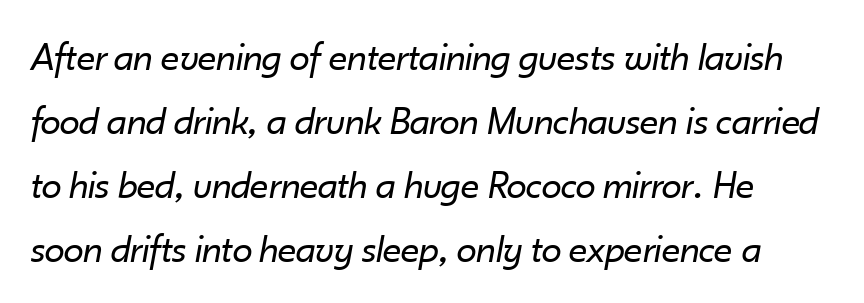
The face used here is proportionally spaced, like ordinary book or web type. These lines sit exactly where default settings would place them. Has an underline been added? It has not. There is no visible air inserted between adjacent glyphs. The characters are drawn with everyday or finer stroke widths. It's the slanting kind of type.
